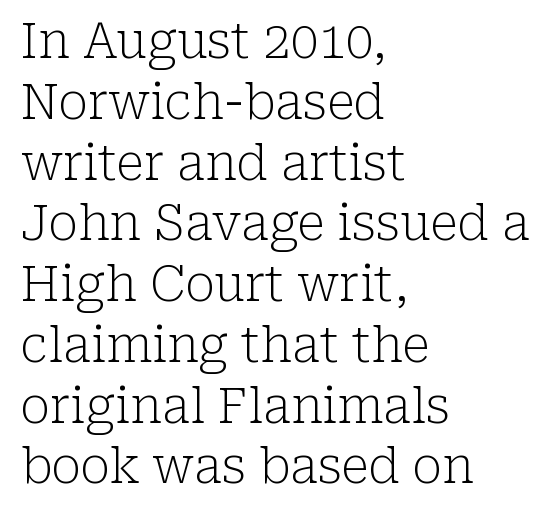
The image shows 49 px light serif type, upright; set left-aligned, line spacing 1.24x, normal letter spacing, not underlined; low stroke contrast and a medium x-height.
